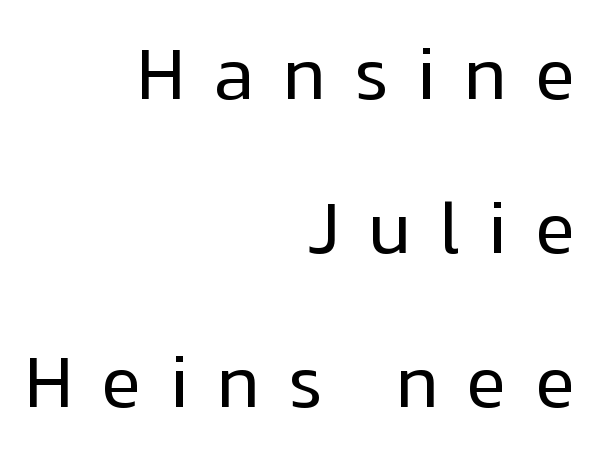
The image shows 74 px regular-weight sans-serif type, upright; set right-aligned, loose line spacing (2.08x), unusually wide letter spacing (+0.38 em), not underlined; low stroke contrast and a medium x-height.
